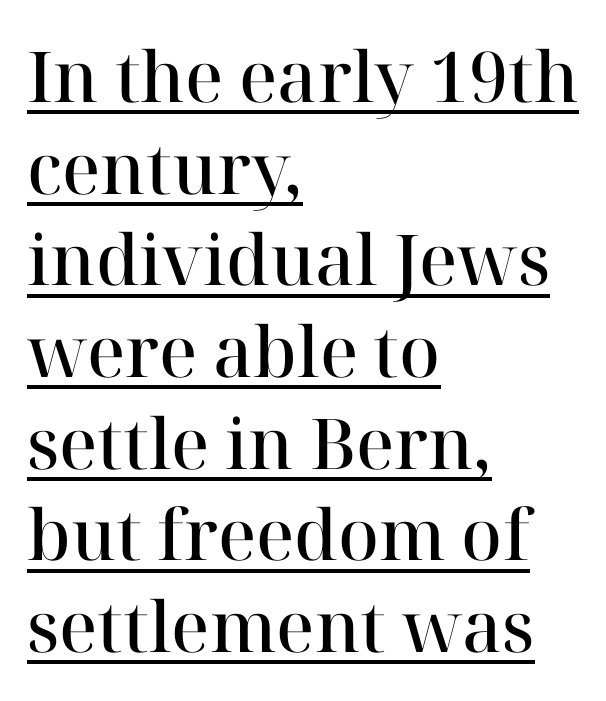
Q: Is the text bold? A: Semi-bold.
Q: Is the text italic (slanted)? A: No, it is upright.
Q: Is the typeface a serif or a sans-serif typeface? A: Serif.
Q: Is the text underlined? A: Yes.
Q: How is the paragraph aligned? A: Left-aligned.
Q: Is the spacing between letters normal or unusually wide? A: Normal.
Q: Is the spacing between lines tight, normal or loose? A: Normal.
Q: Width (condensed, normal, or wide)? A: Normal.
Q: Stroke contrast? A: High.
Q: x-height? A: Medium.
Q: Monospaced? A: No.
